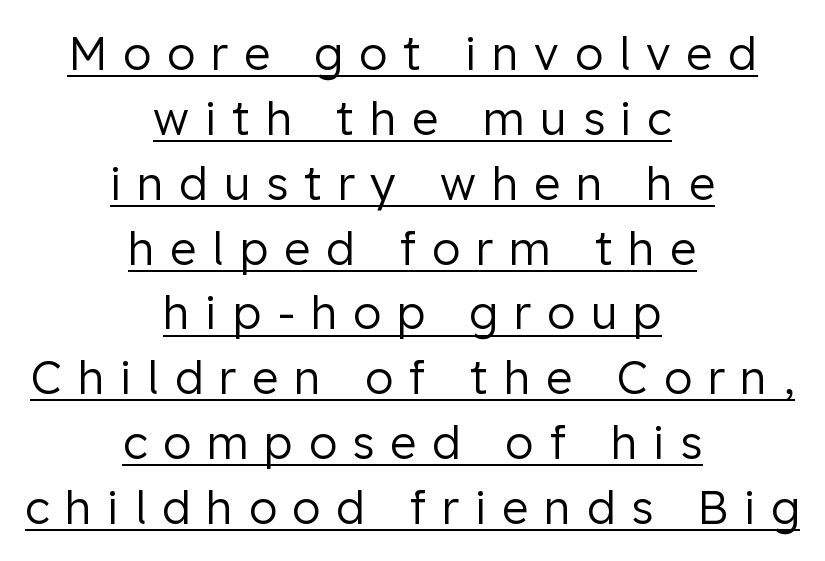
The image shows 46 px regular-weight sans-serif type, upright; set centered, normal line spacing (1.41x), unusually wide letter spacing (+0.34 em), underlined; low stroke contrast and a medium x-height.
